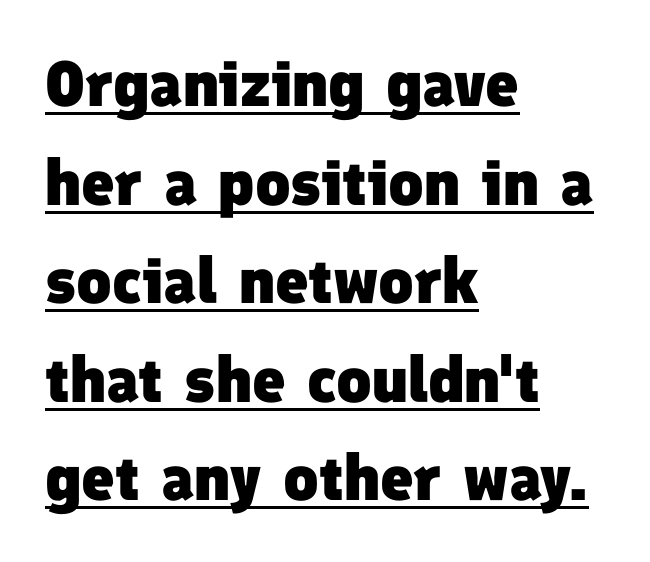
{"serif": "no", "bold": "yes", "weight": "heavy", "width": "normal", "stroke_contrast": "low", "x_height": "medium", "monospaced": "no", "underline": "yes", "align": "left", "line_spacing": "normal", "line_spacing_ratio": 1.54, "letter_spacing": "normal", "letter_spacing_em": 0.0, "glyph_px": 64}
